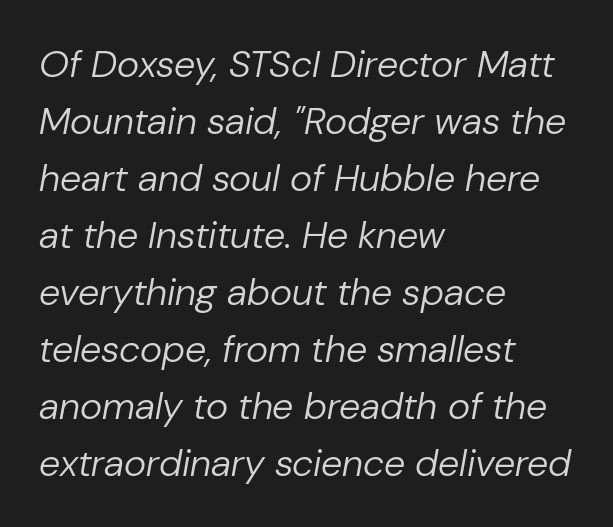
{"italic": "yes", "lean": "right", "slant_degrees": 10, "bold": "no", "weight": "regular", "width": "normal", "stroke_contrast": "low", "x_height": "medium", "monospaced": "no", "underline": "no", "align": "left", "line_spacing": "normal", "line_spacing_ratio": 1.5, "letter_spacing": "normal", "letter_spacing_em": 0.0, "glyph_px": 38}
